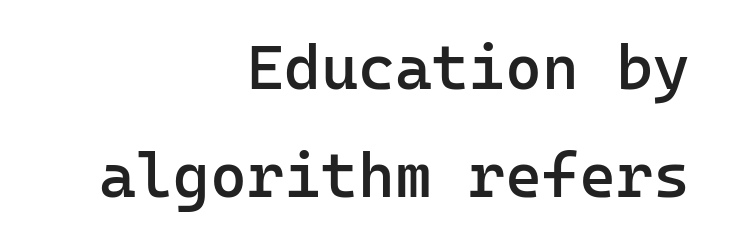
The lettering holds an erect, upright posture throughout. This rendering leaves character spacing at its baseline value. Monospaced: the letters line up in strict vertical columns. Each line ends at the same right margin while the left side varies.
